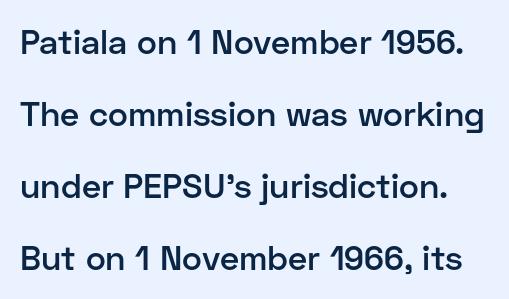
Is the letter spacing exaggerated? No — it looks like the ordinary default. Think of a printed novel: that variable character pitch is what you see here. In terms of letterform style, serifs are entirely absent. Characters remain perfectly vertical along every line. In terms of leading, this rendering errs on the spacious side. The glyphs have the mass of a demibold cut, below bold.
